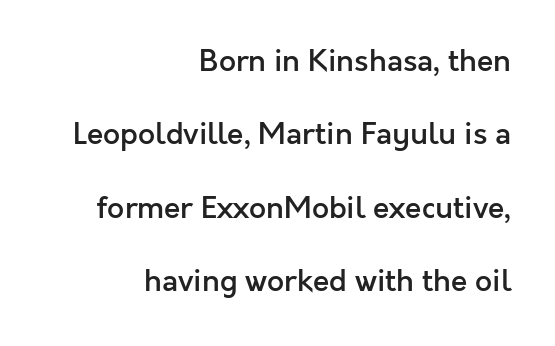
{"serif": "no", "italic": "no", "bold": "semi", "weight": "semibold", "width": "normal", "x_height": "medium", "monospaced": "no", "underline": "no", "align": "right", "line_spacing": "loose", "line_spacing_ratio": 2.45, "letter_spacing": "normal", "letter_spacing_em": 0.0, "glyph_px": 30}
